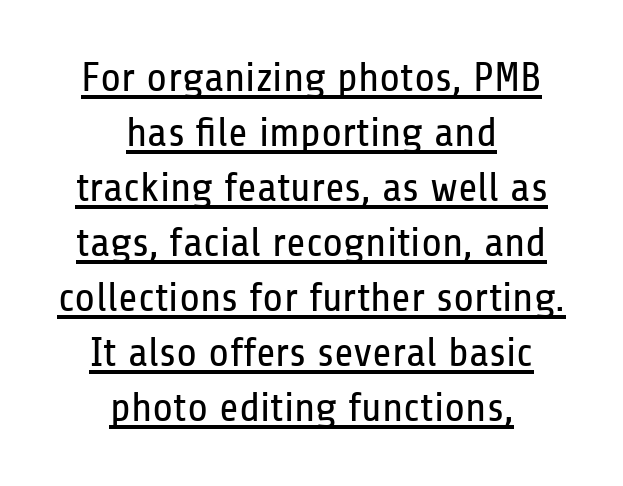
The image shows 42 px regular-weight, condensed sans-serif type, upright; set centered, normal line spacing (1.31x), normal letter spacing, underlined; low stroke contrast and a medium x-height.
